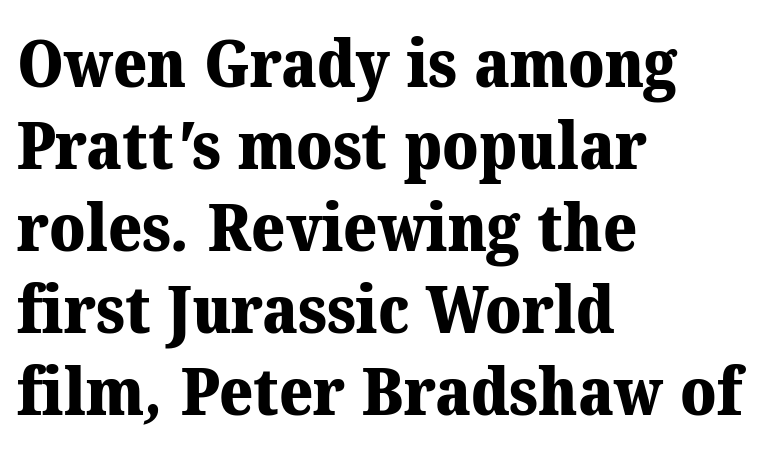
The image shows 65 px heavy serif type; set left-aligned, normal line spacing (1.26x), normal letter spacing, not underlined; medium stroke contrast and a medium x-height.
